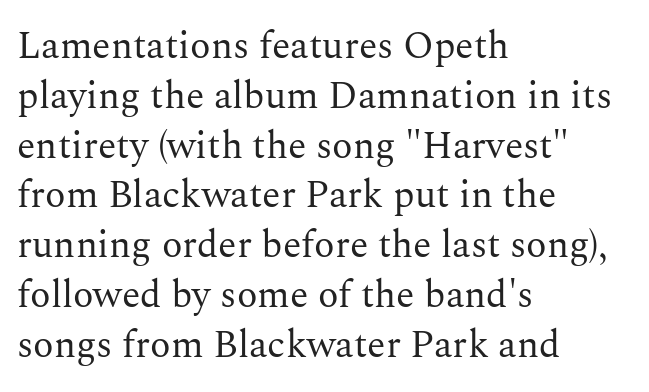
The image shows 38 px regular-weight serif type, upright; set left-aligned, normal line spacing (1.31x), normal letter spacing, not underlined; medium stroke contrast and a medium x-height.
